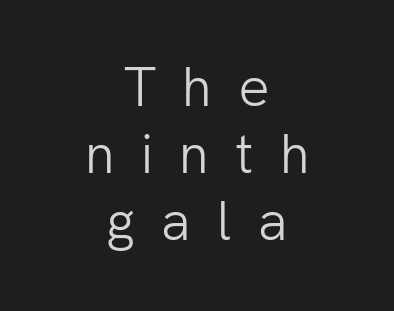
Q: Is the text bold? A: No.
Q: Is the text italic (slanted)? A: No, it is upright.
Q: Is the typeface a serif or a sans-serif typeface? A: Sans-serif.
Q: Is the text underlined? A: No.
Q: How is the paragraph aligned? A: Centered.
Q: Is the spacing between letters normal or unusually wide? A: Unusually wide.
Q: Width (condensed, normal, or wide)? A: Normal.
Q: Stroke contrast? A: Low.
Q: x-height? A: Medium.
Q: Monospaced? A: No.
